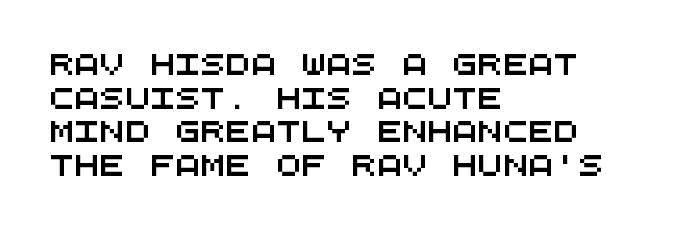
Only glyphs here, with clear space below each row. Leftover space on each line is placed entirely after the last word. Vertically, the passage feels balanced, rows spaced as you'd expect. A typesetter would call this zero additional tracking.
